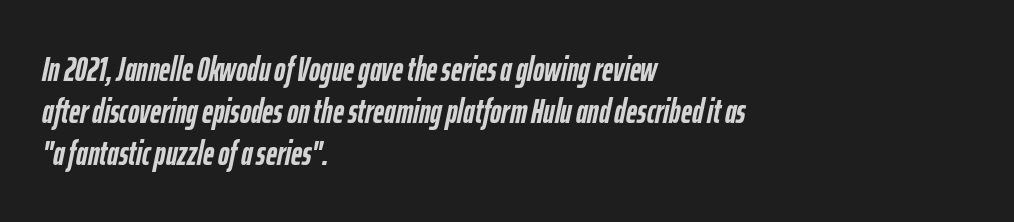
Q: Is the text bold? A: Yes.
Q: Is the text italic (slanted)? A: Yes, it leans right by about 12 degrees.
Q: Is the text underlined? A: No.
Q: How is the paragraph aligned? A: Left-aligned.
Q: Is the spacing between letters normal or unusually wide? A: Normal.
Q: Width (condensed, normal, or wide)? A: Condensed.
Q: Stroke contrast? A: Low.
Q: x-height? A: Medium.
Q: Monospaced? A: No.
